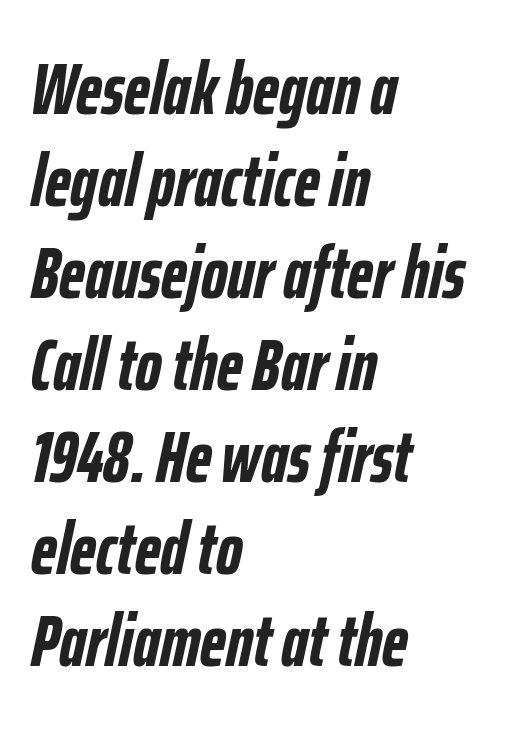
The image shows 73 px semibold, condensed type, italic (leaning right); set left-aligned, normal line spacing (1.26x), normal letter spacing, not underlined; low stroke contrast and a medium x-height.
